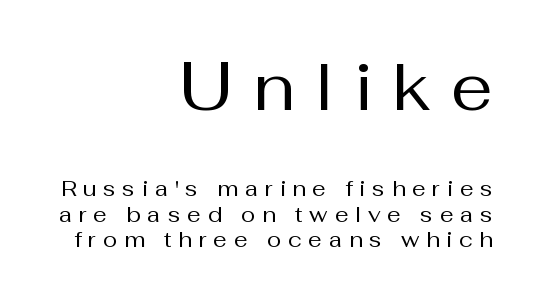
The image shows 67 px regular-weight sans-serif type, upright; set right-aligned, line spacing 1.16x, unusually wide letter spacing (+0.3 em), not underlined; the first (top) block is 3.05x larger; medium stroke contrast and a medium x-height.
